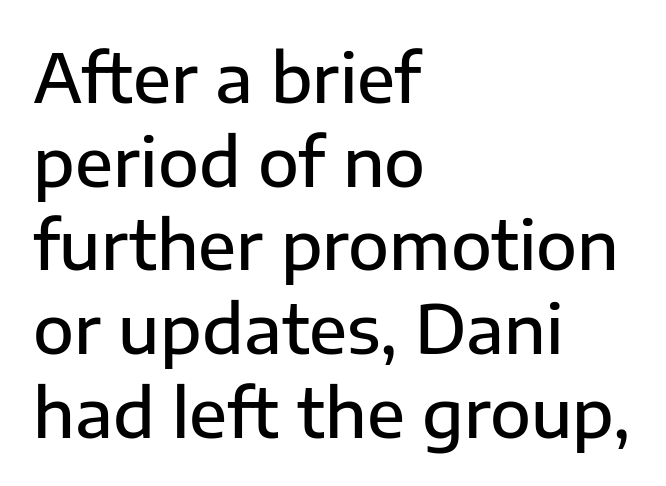
Underline: absent. The compositor pushed each line to the left boundary. Emphasis by weight is partial: semibold. Proportional: the letters do not fall into vertical columns.
